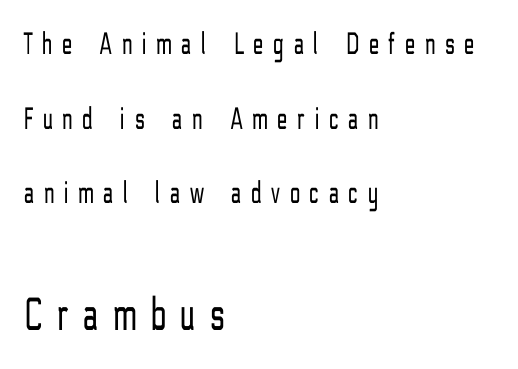
Someone cranked the tracking dial way up on this one. Typographically, this falls in the sans-serif category. The weight would be labelled regular, book, light, or lighter still. Does the bottom block carry the larger type? Yes, it does.
